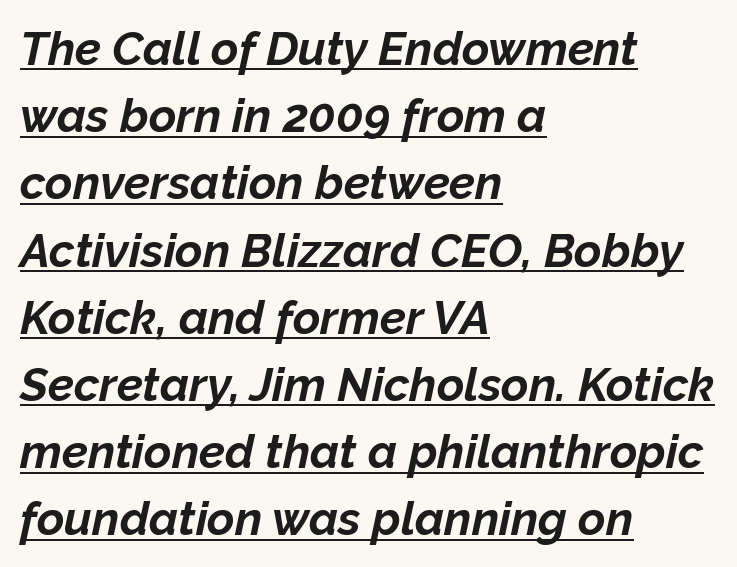
The image shows 47 px bold type, italic (leaning right); set left-aligned, normal line spacing (1.43x), normal letter spacing, underlined; low stroke contrast and a medium x-height.
